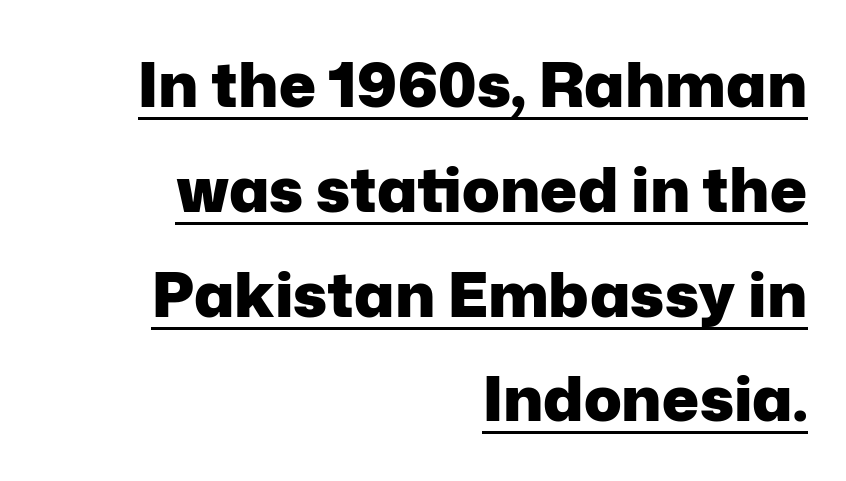
The image shows 62 px heavy sans-serif type, upright; set right-aligned, normal line spacing (1.69x), normal letter spacing, underlined; low stroke contrast and a medium x-height.
